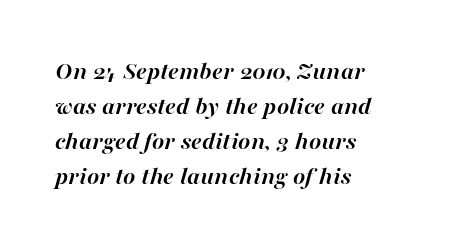
Q: Is the text bold? A: Yes.
Q: Is the text italic (slanted)? A: Yes, it leans right by about 16 degrees.
Q: Is the text underlined? A: No.
Q: How is the paragraph aligned? A: Left-aligned.
Q: Is the spacing between letters normal or unusually wide? A: Normal.
Q: Is the spacing between lines tight, normal or loose? A: Normal.
